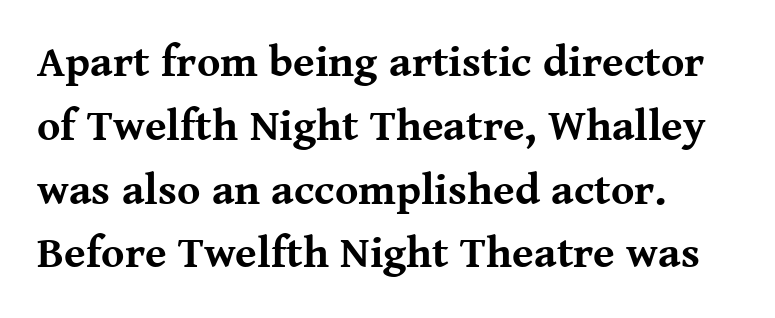
Does the copy run flush right? No — it runs flush left. There is no visible air inserted between adjacent glyphs. Font category for this specimen: serif. Beneath every word, the page is bare. Emphasis by weight is at full strength: bold. Each letter keeps its own natural width here, so spacing adapts to shape.
